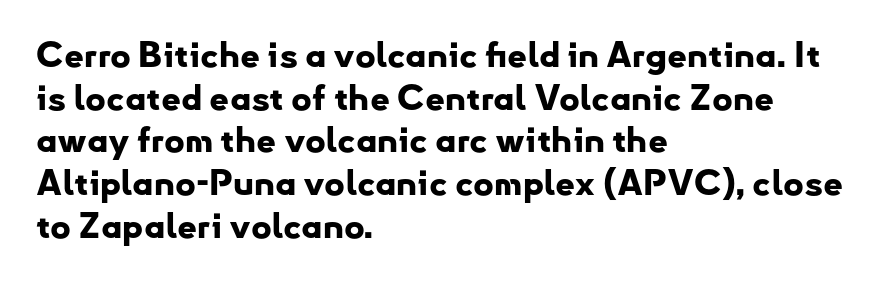
The face used here is a sans, in the tradition of grotesques and geometrics. Style check: upright. The zone under the glyphs is completely vacant. Note the varied advance widths — an 'i' is clearly narrower than an 'm'. The lines in this sample share a left origin and differ only in where they stop.
